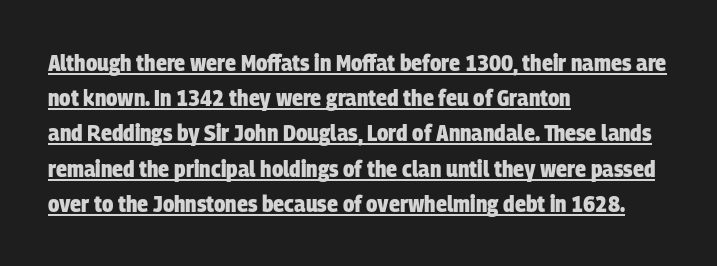
Q: Is the text bold? A: Yes.
Q: Is the text underlined? A: Yes.
Q: How is the paragraph aligned? A: Left-aligned.
Q: Is the spacing between letters normal or unusually wide? A: Normal.
Q: Is the spacing between lines tight, normal or loose? A: Normal.
